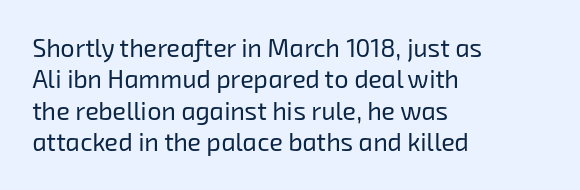
{"bold": "no", "underline": "no", "align": "left", "line_spacing": "normal", "line_spacing_ratio": 1.26, "letter_spacing": "normal", "letter_spacing_em": 0.0, "glyph_px": 25}
